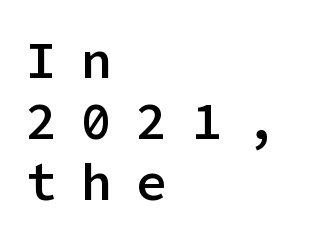
{"serif": "no", "italic": "no", "bold": "semi", "weight": "semibold", "width": "normal", "stroke_contrast": "low", "x_height": "medium", "underline": "no", "align": "left", "line_spacing_ratio": 1.17, "letter_spacing": "wide", "letter_spacing_em": 0.46, "glyph_px": 52}
